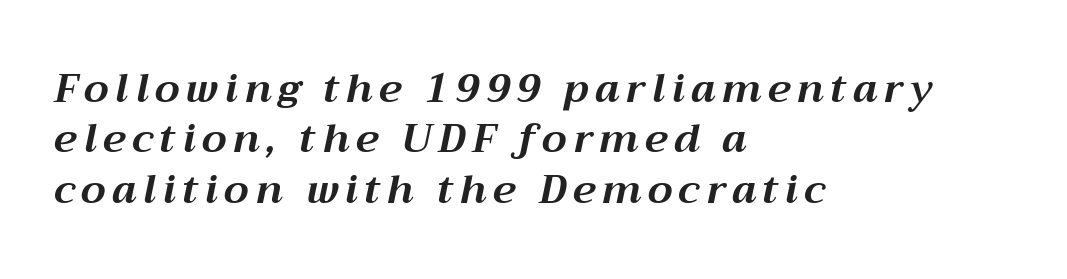
These lines are rendered in a variable-pitch font. These lines stack with their left ends in a neat column. Does the weight exceed regular? Yes, all the way to bold. The baseline area is clear.
